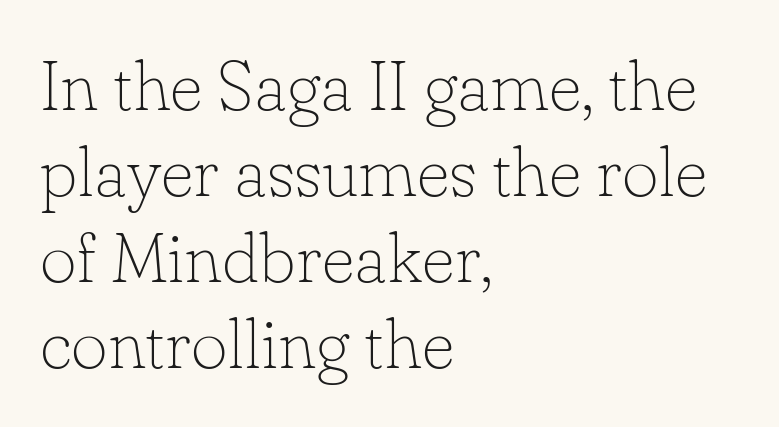
Q: Is the text bold? A: No.
Q: Is the text italic (slanted)? A: No, it is upright.
Q: Is the typeface a serif or a sans-serif typeface? A: Serif.
Q: Is the text underlined? A: No.
Q: How is the paragraph aligned? A: Left-aligned.
Q: Is the spacing between letters normal or unusually wide? A: Normal.
Q: Width (condensed, normal, or wide)? A: Normal.
Q: Stroke contrast? A: Low.
Q: x-height? A: Small.
Q: Monospaced? A: No.
